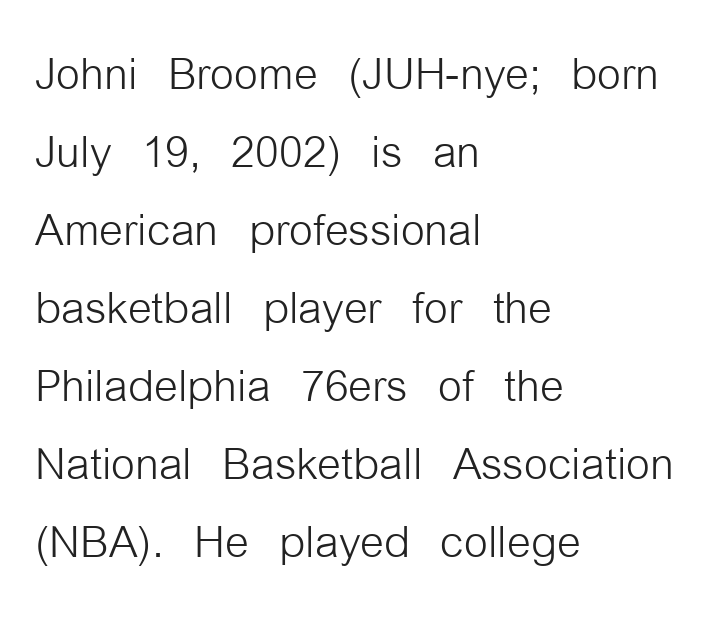
Q: Is the text bold? A: No.
Q: Is the text italic (slanted)? A: No, it is upright.
Q: Is the typeface a serif or a sans-serif typeface? A: Sans-serif.
Q: Is the text underlined? A: No.
Q: How is the paragraph aligned? A: Left-aligned.
Q: Is the spacing between letters normal or unusually wide? A: Normal.
Q: Is the spacing between lines tight, normal or loose? A: Normal.
Q: Width (condensed, normal, or wide)? A: Condensed.
Q: Stroke contrast? A: Low.
Q: x-height? A: Medium.
Q: Monospaced? A: No.
